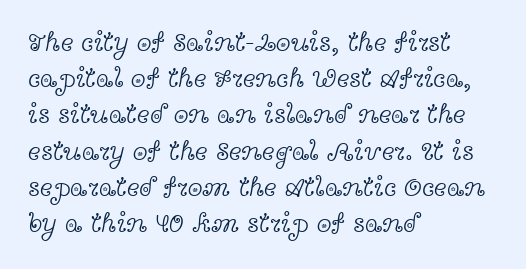
The strokes carry an ordinary text weight at most. Teacher's note: observe the even left margin — that is flush-left alignment. The lines sit at an ordinary, default distance from one another. Does extra space separate the letters? No, they use regular spacing. The specimen omits any rule beneath the text block's lines.
